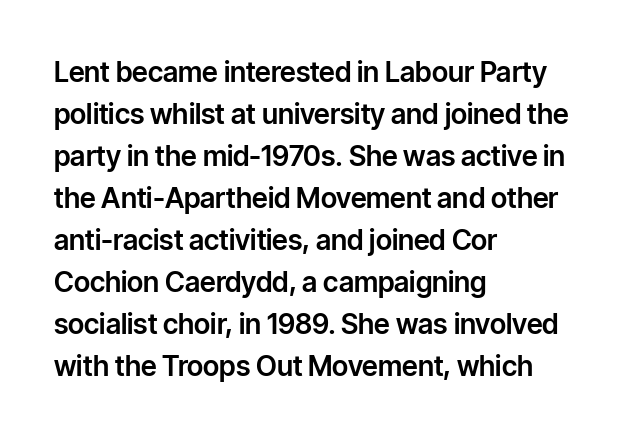
This is sans-serif lettering, the kind often seen on screens and signage. Summary of vertical rhythm: regular, with standard interline spacing. Note the varied advance widths — an 'i' is clearly narrower than an 'm'. Students, note that the glyphs here touch the page at normal intervals. No italicization has been applied; the sample stays upright.
